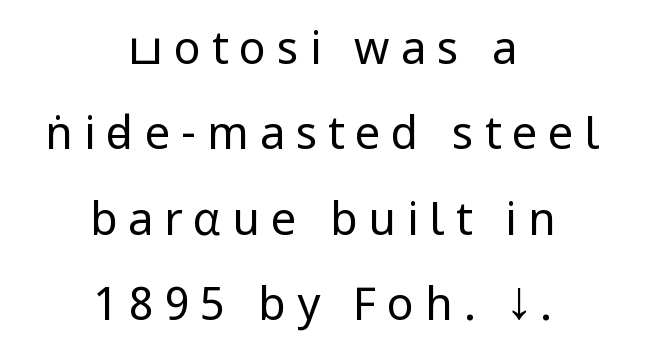
The typesetter chose a symmetrical, centered arrangement here. Each letter keeps its own natural width here, so spacing adapts to shape. The foot of each line stays bare and open. A typesetter would label this face a sans. The lines are spread far apart with generous leading.
